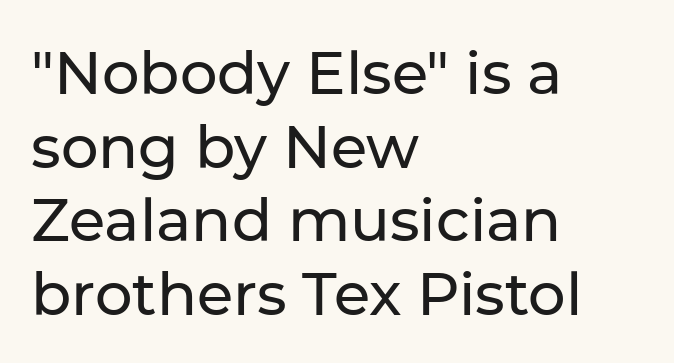
{"serif": "no", "italic": "no", "width": "normal", "stroke_contrast": "low", "x_height": "medium", "monospaced": "no", "underline": "no", "align": "left", "line_spacing": "normal", "line_spacing_ratio": 1.25, "letter_spacing": "normal", "letter_spacing_em": 0.0, "glyph_px": 59}
